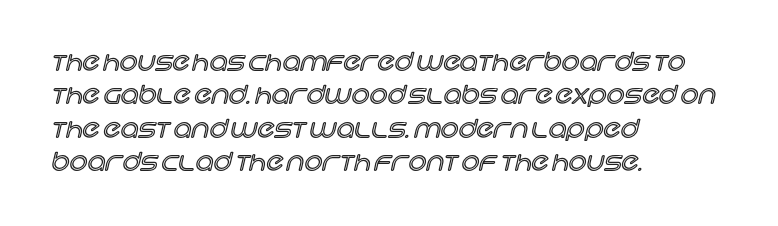
Students, observe: this is what conventionally led text looks like. Observe the ordinary spacing: letters are neighbours, not strangers. The specimen omits any rule beneath the text block's lines.
